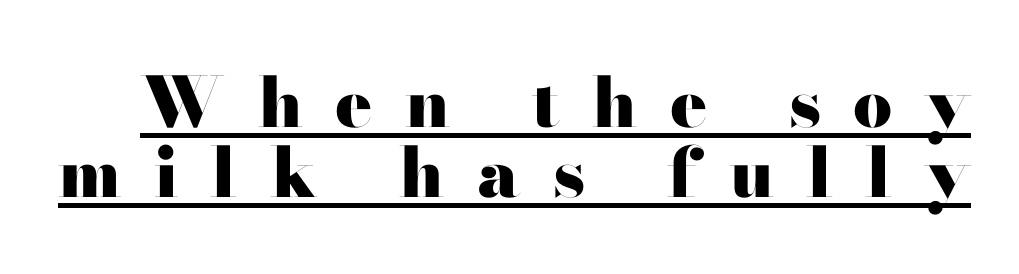
You can tell it's not italic because the verticals are truly vertical. Glance below the letters and you will spot a drawn line. Font category for this specimen: sans-serif. Proportional: the letters do not fall into vertical columns.
